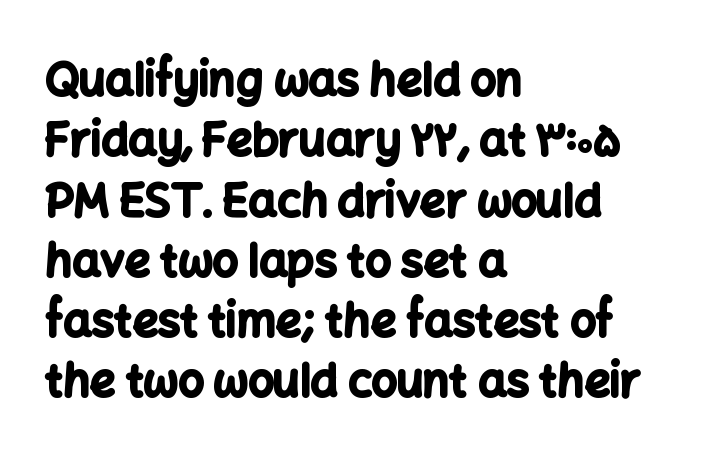
Q: Is the text bold? A: Yes.
Q: Is the text italic (slanted)? A: No, it is upright.
Q: Is the typeface a serif or a sans-serif typeface? A: Sans-serif.
Q: Is the text underlined? A: No.
Q: How is the paragraph aligned? A: Left-aligned.
Q: Is the spacing between letters normal or unusually wide? A: Normal.
Q: Is the spacing between lines tight, normal or loose? A: Normal.
Q: Width (condensed, normal, or wide)? A: Normal.
Q: Stroke contrast? A: Low.
Q: x-height? A: Medium.
Q: Monospaced? A: No.
